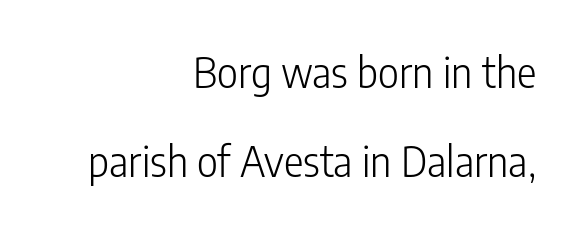
Q: Is the text bold? A: No.
Q: Is the text italic (slanted)? A: No, it is upright.
Q: Is the typeface a serif or a sans-serif typeface? A: Sans-serif.
Q: Is the text underlined? A: No.
Q: How is the paragraph aligned? A: Right-aligned.
Q: Is the spacing between letters normal or unusually wide? A: Normal.
Q: Is the spacing between lines tight, normal or loose? A: Loose.
Q: Width (condensed, normal, or wide)? A: Condensed.
Q: Stroke contrast? A: Low.
Q: x-height? A: Medium.
Q: Monospaced? A: No.
